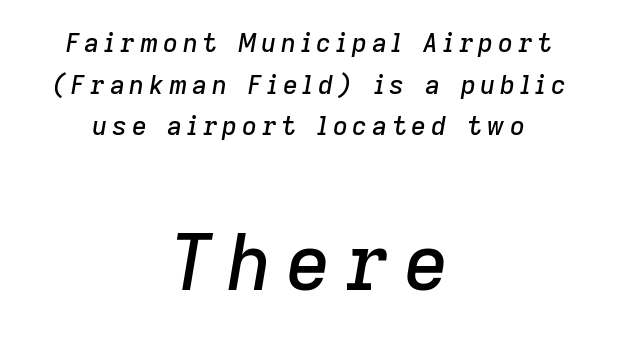
{"italic": "yes", "lean": "right", "slant_degrees": 9, "width": "normal", "stroke_contrast": "low", "x_height": "medium", "monospaced": "no", "underline": "no", "align": "center", "line_spacing": "normal", "line_spacing_ratio": 1.6, "larger_block": "second", "size_ratio": 3.0, "glyph_px": 78}
